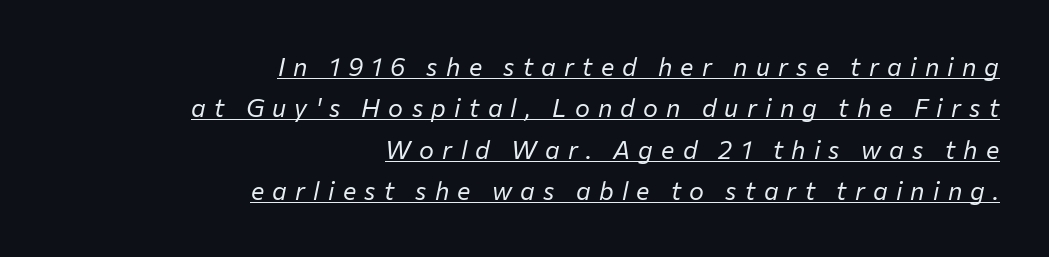
The image shows 25 px text type, italic (leaning right); set right-aligned, normal line spacing (1.66x), unusually wide letter spacing (+0.33 em), underlined.
